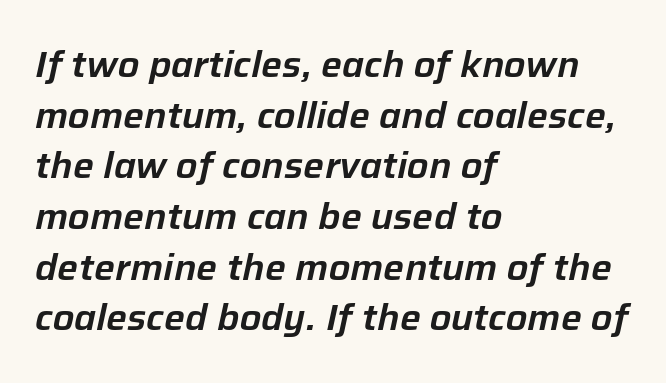
Q: Is the text italic (slanted)? A: Yes, it leans right by about 12 degrees.
Q: Is the text underlined? A: No.
Q: How is the paragraph aligned? A: Left-aligned.
Q: Is the spacing between letters normal or unusually wide? A: Normal.
Q: Is the spacing between lines tight, normal or loose? A: Normal.
Q: Width (condensed, normal, or wide)? A: Normal.
Q: Stroke contrast? A: Low.
Q: x-height? A: Medium.
Q: Monospaced? A: No.
